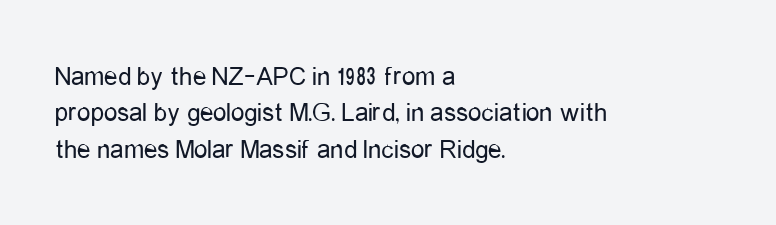
{"italic": "no", "bold": "no", "underline": "no", "align": "left", "line_spacing": "normal", "line_spacing_ratio": 1.35, "letter_spacing": "normal", "letter_spacing_em": 0.0, "glyph_px": 27}
